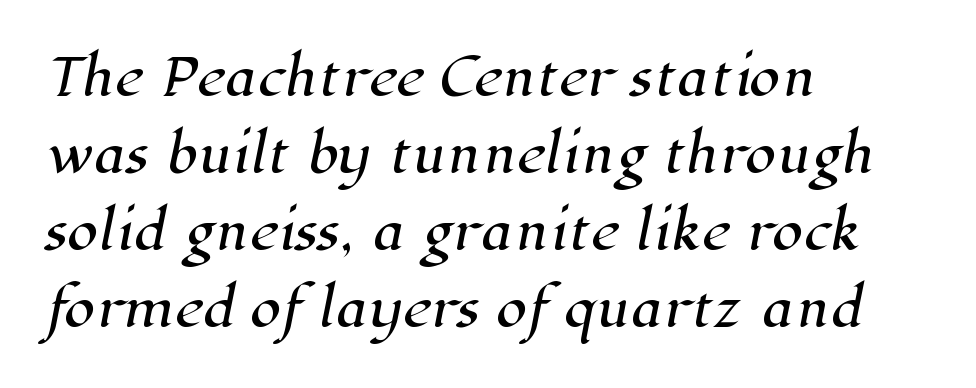
The image shows 50 px serif type; set left-aligned, normal line spacing (1.54x), normal letter spacing, not underlined; high stroke contrast and a medium x-height.
